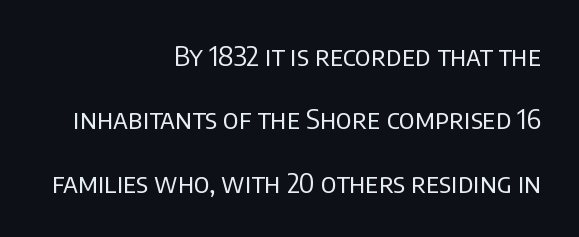
{"italic": "no", "bold": "no", "underline": "no", "align": "right", "line_spacing": "loose", "line_spacing_ratio": 2.35, "letter_spacing": "normal", "letter_spacing_em": 0.0, "glyph_px": 27}
